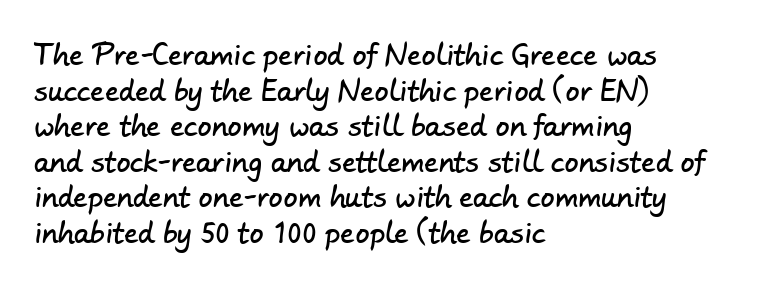
{"serif": "no", "width": "normal", "stroke_contrast": "low", "x_height": "small", "monospaced": "no", "underline": "no", "align": "left", "line_spacing": "normal", "line_spacing_ratio": 1.27, "letter_spacing": "normal", "letter_spacing_em": 0.0, "glyph_px": 28}
